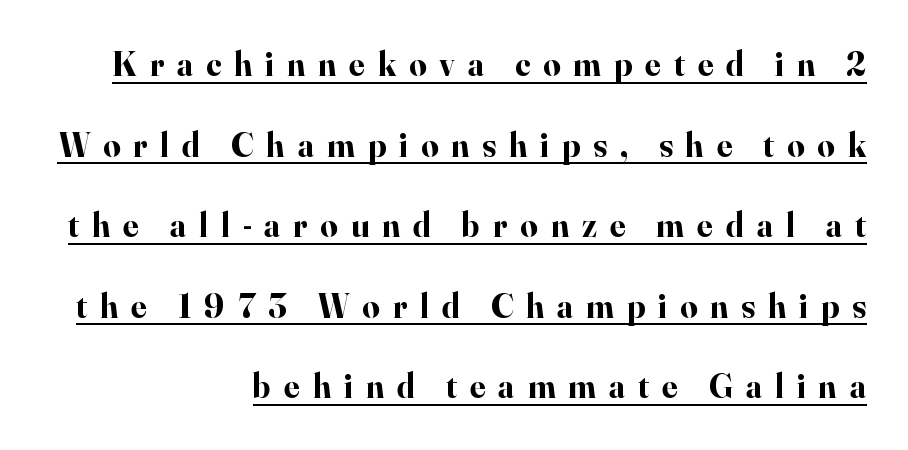
How heavy is the stroke? Heavy — this is a bold. Look at the bottom of the vertical strokes: they flare into serifs here. You can tell it's not italic because the verticals are truly vertical. Short note: letters widely spaced. This rendering features underlined lettering. Leading is clearly above the norm, producing a sparse column.
